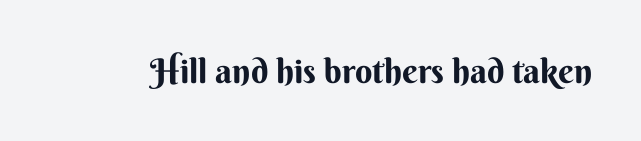
Do the letters lean? They stand straight. Default kerning and tracking; the words read as compact shapes. Is this a fixed-width face? No — the glyphs have proportional, varying widths. This sample uses a sans-serif face. Honestly, there is no underline to notice here at all.
